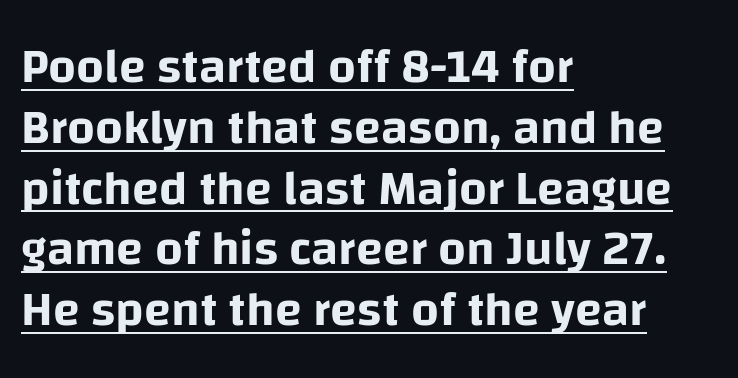
Upright lettering throughout. Check the space under the baseline: a stroke is drawn there. Is this a fixed-width face? No — the glyphs have proportional, varying widths. A typesetter would label this face a sans.
